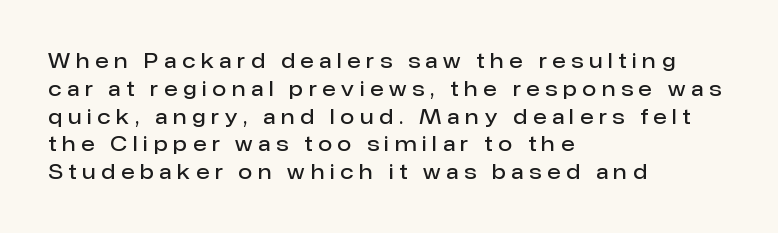
The image shows 20 px text type, upright; set left-aligned, normal line spacing (1.39x), unusually wide letter spacing (+0.29 em), not underlined.
